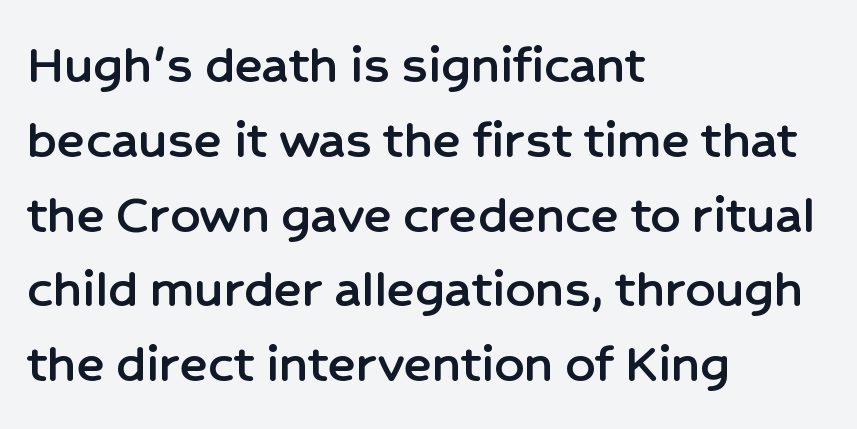
Q: Is the text italic (slanted)? A: No, it is upright.
Q: Is the typeface a serif or a sans-serif typeface? A: Sans-serif.
Q: Is the text underlined? A: No.
Q: How is the paragraph aligned? A: Left-aligned.
Q: Is the spacing between letters normal or unusually wide? A: Normal.
Q: Is the spacing between lines tight, normal or loose? A: Normal.
Q: Width (condensed, normal, or wide)? A: Normal.
Q: Stroke contrast? A: Low.
Q: x-height? A: Medium.
Q: Monospaced? A: No.
